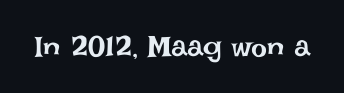
If you drew a line through each stem, it would be perfectly vertical. Character widths vary here, with narrow letters taking less room than wide ones. Unbolded letterforms with no extra heft. The line texture is even and compact thanks to regular tracking.
